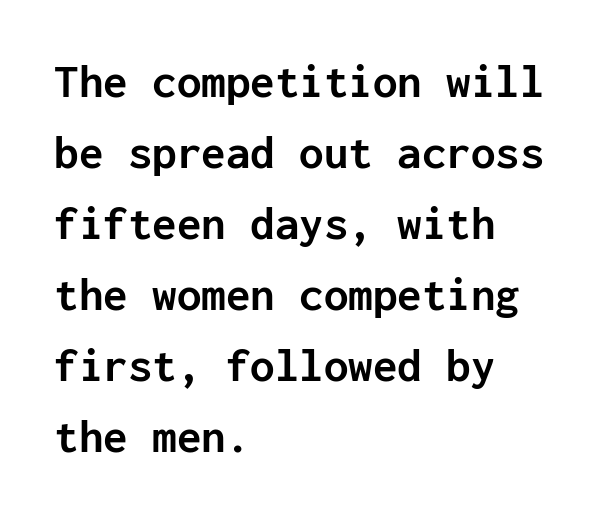
Q: Is the text bold? A: Yes.
Q: Is the text italic (slanted)? A: No, it is upright.
Q: Is the typeface a serif or a sans-serif typeface? A: Sans-serif.
Q: Is the text underlined? A: No.
Q: How is the paragraph aligned? A: Left-aligned.
Q: Is the spacing between letters normal or unusually wide? A: Normal.
Q: Is the spacing between lines tight, normal or loose? A: Normal.
Q: Width (condensed, normal, or wide)? A: Normal.
Q: Stroke contrast? A: Low.
Q: x-height? A: Medium.
Q: Monospaced? A: Yes.
